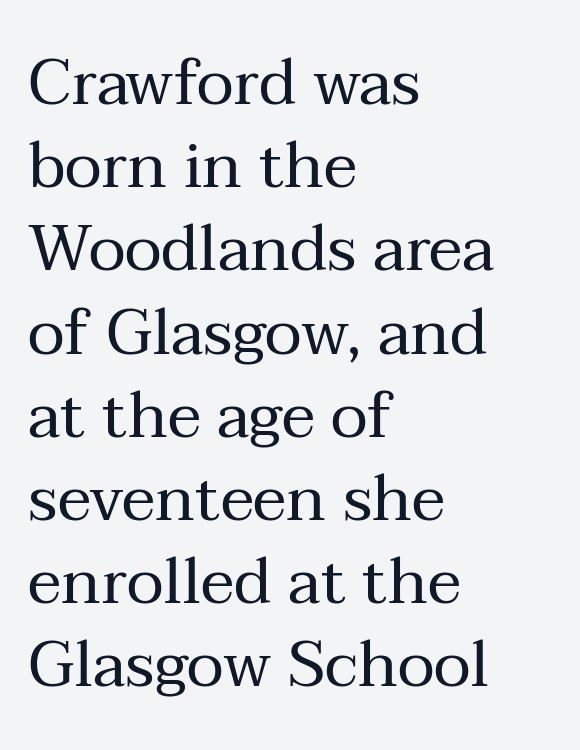
The image shows 64 px regular-weight serif type, upright; set left-aligned, normal line spacing (1.3x), normal letter spacing, not underlined; medium stroke contrast and a medium x-height.
